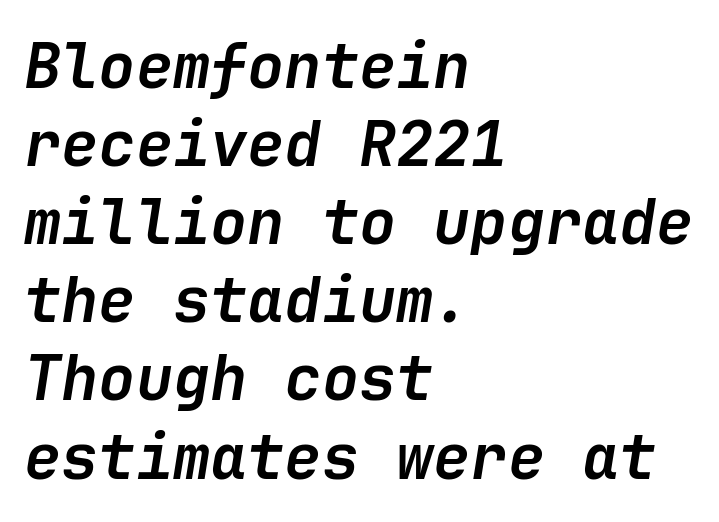
{"italic": "yes", "lean": "right", "slant_degrees": 9, "bold": "yes", "weight": "semibold", "width": "normal", "stroke_contrast": "low", "x_height": "medium", "underline": "no", "align": "left", "line_spacing": "normal", "line_spacing_ratio": 1.26, "letter_spacing": "normal", "letter_spacing_em": 0.0, "glyph_px": 62}
